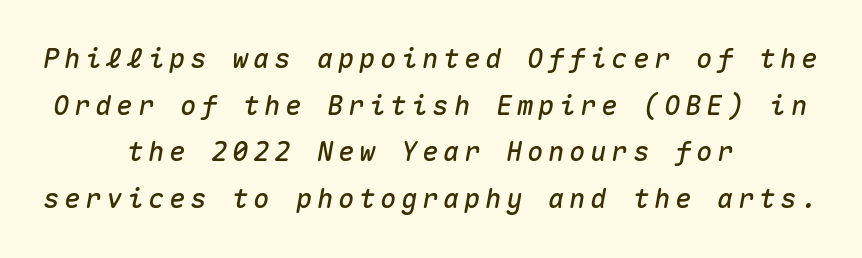
{"italic": "yes", "lean": "right", "slant_degrees": 10, "underline": "no", "align": "center", "line_spacing_ratio": 1.73, "glyph_px": 27}
